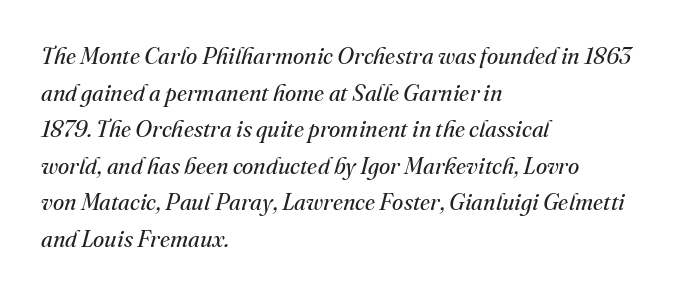
Q: Is the text bold? A: No.
Q: Is the text italic (slanted)? A: Yes, it leans right by about 16 degrees.
Q: Is the text underlined? A: No.
Q: How is the paragraph aligned? A: Left-aligned.
Q: Is the spacing between letters normal or unusually wide? A: Normal.
Q: Is the spacing between lines tight, normal or loose? A: Normal.
